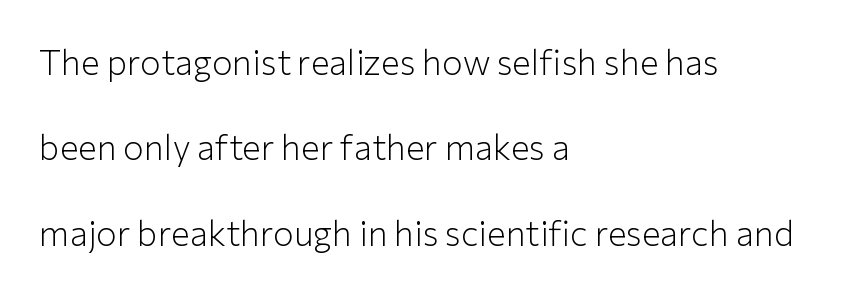
Note the varied advance widths — an 'i' is clearly narrower than an 'm'. Summary of weight: not heavy and not bold. The specimen reads as upright at a glance. Line spacing here is loose. The passage shown has conventional tracking throughout. Unlike a traditional serif, this face leaves its strokes unadorned.
